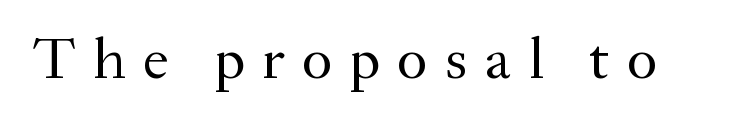
Q: Is the text bold? A: No.
Q: Is the text italic (slanted)? A: No, it is upright.
Q: Is the typeface a serif or a sans-serif typeface? A: Serif.
Q: Is the text underlined? A: No.
Q: Is the spacing between letters normal or unusually wide? A: Unusually wide.
Q: Width (condensed, normal, or wide)? A: Normal.
Q: Stroke contrast? A: Medium.
Q: x-height? A: Small.
Q: Monospaced? A: No.
